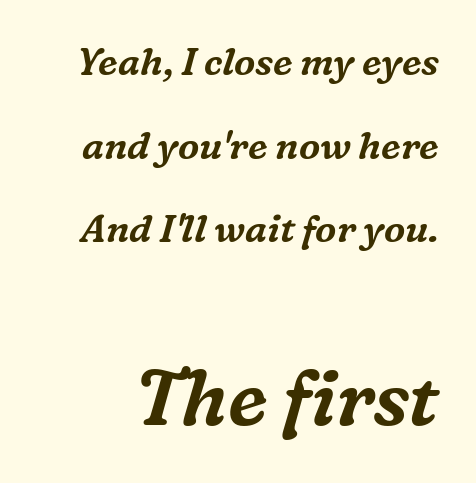
Q: Is the text italic (slanted)? A: Yes, it leans right by about 16 degrees.
Q: Is the typeface a serif or a sans-serif typeface? A: Serif.
Q: Is the text underlined? A: No.
Q: Is the spacing between letters normal or unusually wide? A: Normal.
Q: Is the spacing between lines tight, normal or loose? A: Loose.
Q: Which block of text is set in a larger size, the first (top) or the second (bottom)? A: The second (bottom) one.
Q: Width (condensed, normal, or wide)? A: Normal.
Q: Stroke contrast? A: Medium.
Q: x-height? A: Medium.
Q: Monospaced? A: No.
